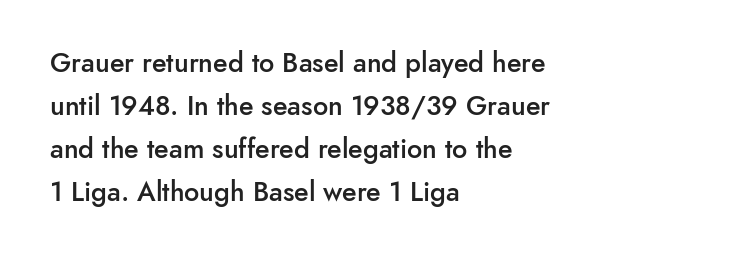
Decoration check: the copy has no underline. A classic flush-left, rag-right setting is used for this passage. Notice how descenders clear the ascenders below comfortably — that's standard leading. Tracking value appears to be zero — textbook default spacing.
